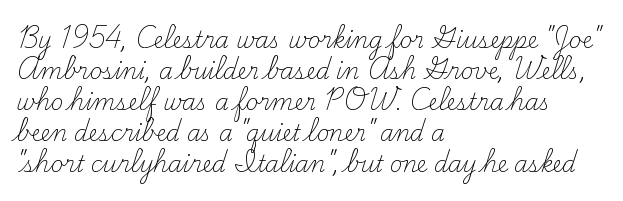
The image shows 22 px text type; set left-aligned, normal line spacing (1.41x), normal letter spacing, not underlined.
